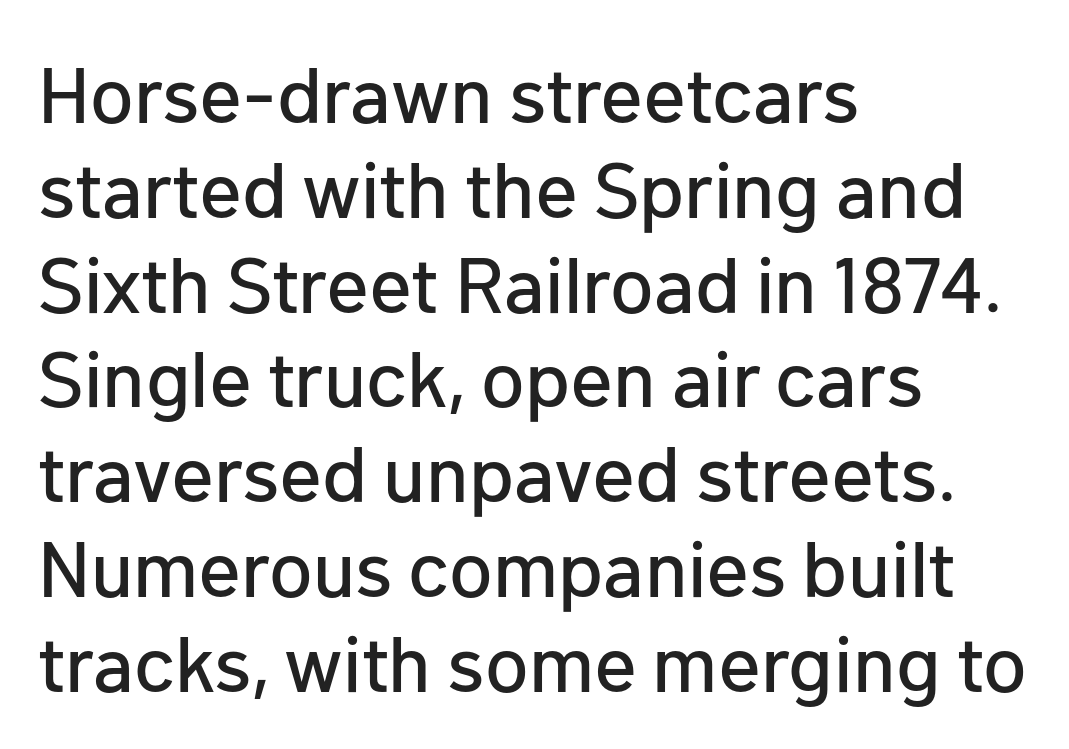
Bare-footed words on every line. A sans-serif font was chosen for this passage. The lines are quadded left. The lettering holds an erect, upright posture throughout. The face used here is proportionally spaced, like ordinary book or web type.
